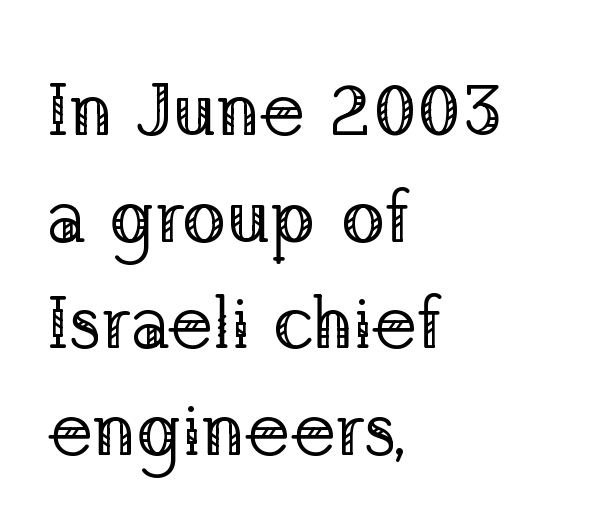
Q: Is the text bold? A: No.
Q: Is the text italic (slanted)? A: No, it is upright.
Q: Is the typeface a serif or a sans-serif typeface? A: Serif.
Q: Is the text underlined? A: No.
Q: How is the paragraph aligned? A: Left-aligned.
Q: Is the spacing between letters normal or unusually wide? A: Normal.
Q: Is the spacing between lines tight, normal or loose? A: Normal.
Q: Width (condensed, normal, or wide)? A: Normal.
Q: Stroke contrast? A: Low.
Q: x-height? A: Medium.
Q: Monospaced? A: No.
